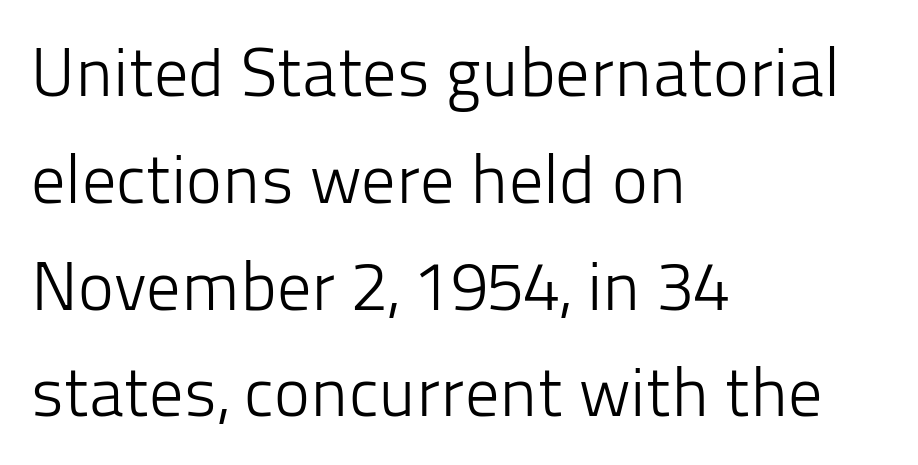
The image shows 68 px light sans-serif type, upright; set left-aligned, normal line spacing (1.57x), normal letter spacing, not underlined; low stroke contrast and a medium x-height.
